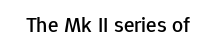
The image shows 22 px text type, upright; set normal letter spacing, not underlined.
